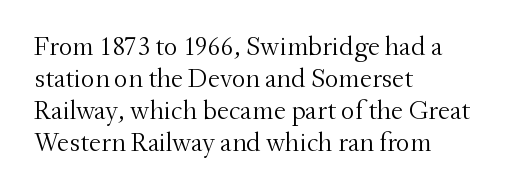
The image shows 27 px text type, upright; set left-aligned, line spacing 1.19x, normal letter spacing, not underlined.
